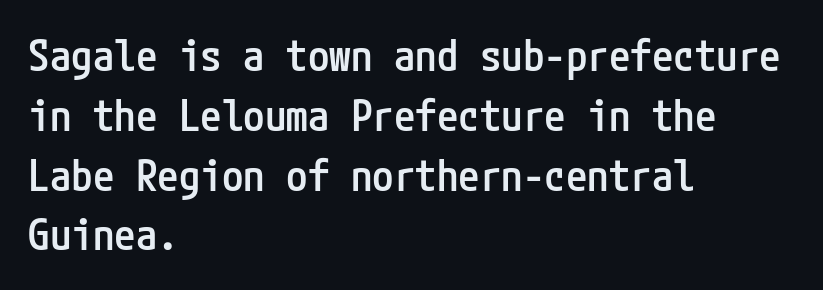
The image shows 43 px semibold, condensed sans-serif type, upright; set left-aligned, normal line spacing (1.39x), normal letter spacing, not underlined; low stroke contrast and a medium x-height.
